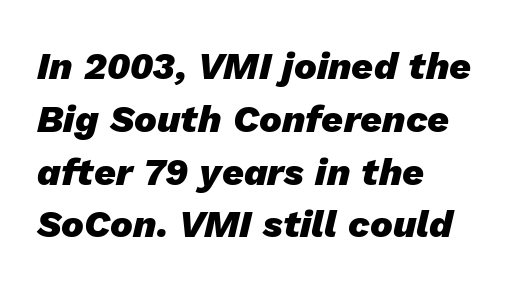
{"italic": "yes", "lean": "right", "slant_degrees": 13, "bold": "yes", "weight": "heavy", "width": "normal", "stroke_contrast": "low", "x_height": "medium", "monospaced": "no", "underline": "no", "align": "left", "line_spacing": "normal", "line_spacing_ratio": 1.39, "letter_spacing": "normal", "letter_spacing_em": 0.0, "glyph_px": 38}
